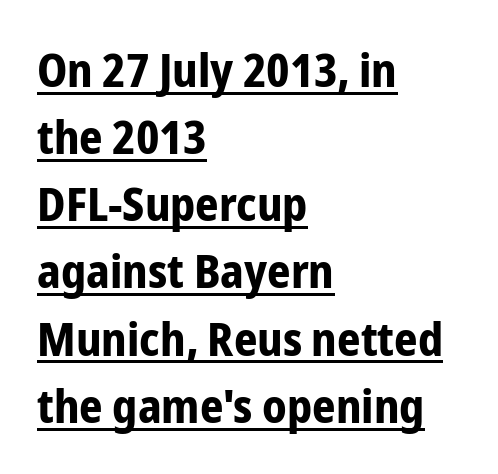
The image shows 46 px bold, condensed sans-serif type, upright; set left-aligned, normal line spacing (1.46x), normal letter spacing, underlined; low stroke contrast and a medium x-height.
